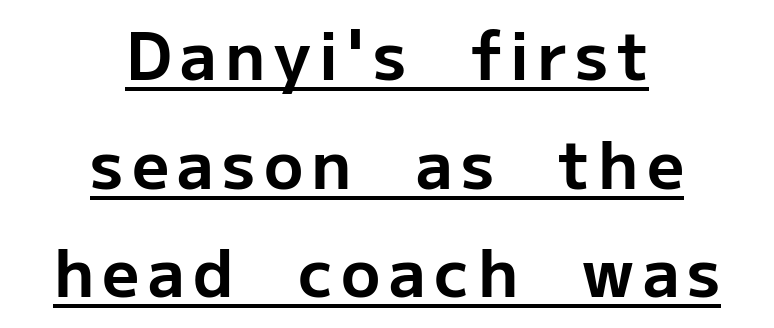
Q: Is the text bold? A: Yes.
Q: Is the text italic (slanted)? A: No, it is upright.
Q: Is the typeface a serif or a sans-serif typeface? A: Sans-serif.
Q: Is the text underlined? A: Yes.
Q: How is the paragraph aligned? A: Centered.
Q: Is the spacing between lines tight, normal or loose? A: Normal.
Q: Width (condensed, normal, or wide)? A: Normal.
Q: Stroke contrast? A: Low.
Q: x-height? A: Medium.
Q: Monospaced? A: No.
